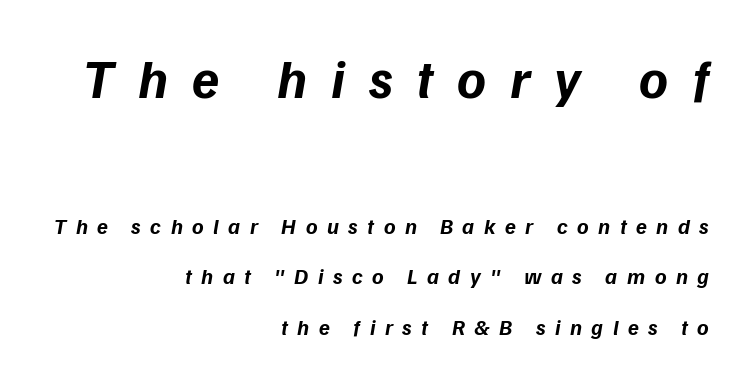
The image shows 55 px bold type, italic (leaning right); set right-aligned, loose line spacing (2.29x), unusually wide letter spacing (+0.43 em), not underlined; the first (top) block is 2.5x larger; low stroke contrast and a medium x-height.
